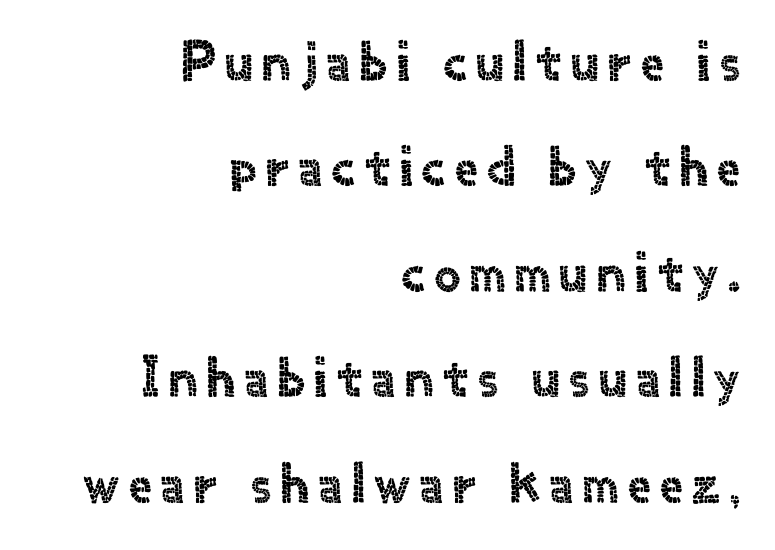
The image shows 57 px sans-serif type, upright; set right-aligned, line spacing 1.85x, not underlined; a small x-height.
